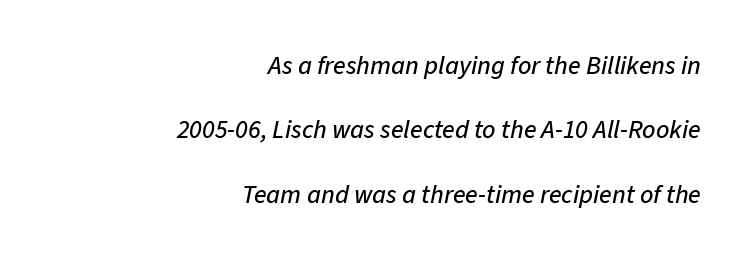
The image shows 26 px text type, italic (leaning right); set right-aligned, loose line spacing (2.48x), normal letter spacing, not underlined.
